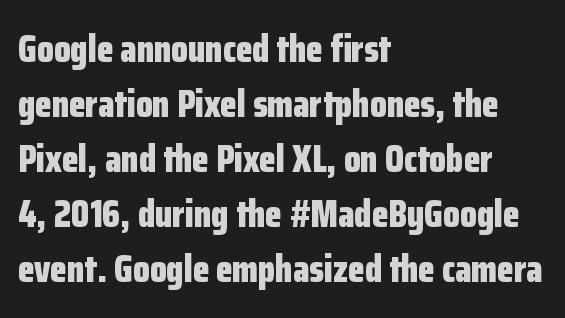
{"serif": "no", "italic": "no", "bold": "yes", "weight": "bold", "width": "condensed", "stroke_contrast": "low", "x_height": "medium", "monospaced": "no", "underline": "no", "align": "left", "line_spacing": "normal", "line_spacing_ratio": 1.45, "letter_spacing": "normal", "letter_spacing_em": 0.0, "glyph_px": 38}
